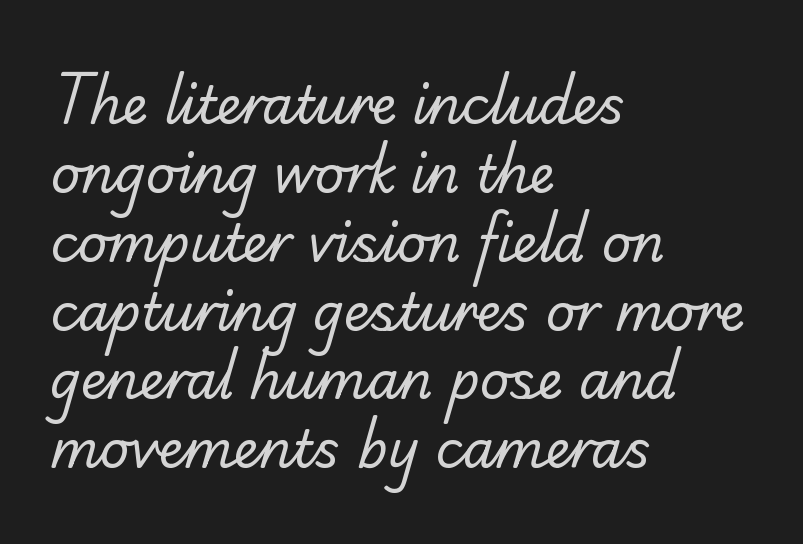
{"serif": "yes", "bold": "no", "weight": "regular", "width": "normal", "stroke_contrast": "low", "x_height": "small", "monospaced": "no", "underline": "no", "align": "left", "line_spacing": "normal", "line_spacing_ratio": 1.35, "letter_spacing": "normal", "letter_spacing_em": 0.0, "glyph_px": 51}
